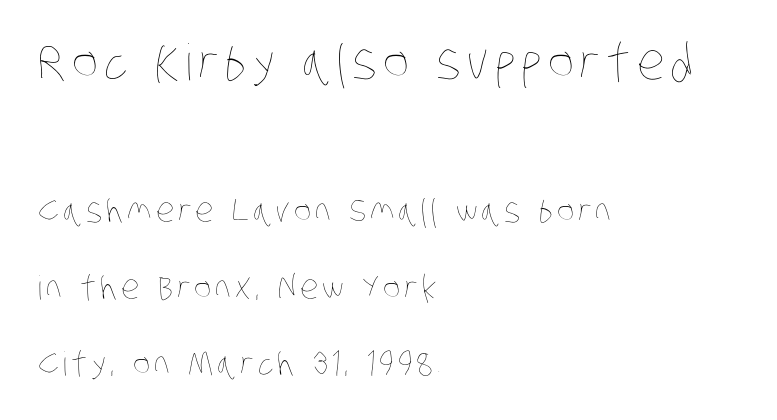
The image shows 50 px thin, condensed type; set left-aligned, loose line spacing (2.32x), not underlined; the first (top) block is 1.52x larger; low stroke contrast and a large x-height.
